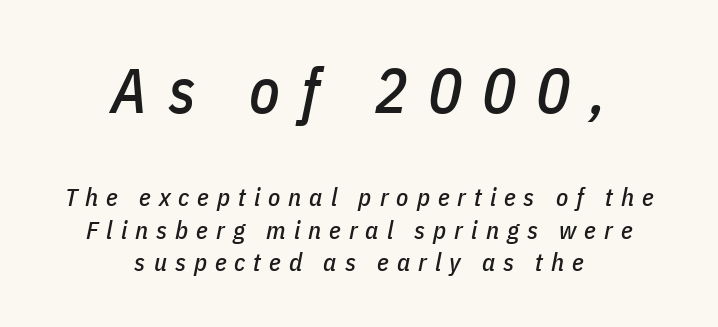
Q: Is the text italic (slanted)? A: Yes, it leans right by about 11 degrees.
Q: Is the text underlined? A: No.
Q: How is the paragraph aligned? A: Centered.
Q: Is the spacing between letters normal or unusually wide? A: Unusually wide.
Q: Is the spacing between lines tight, normal or loose? A: Normal.
Q: Which block of text is set in a larger size, the first (top) or the second (bottom)? A: The first (top) one.
Q: Width (condensed, normal, or wide)? A: Condensed.
Q: Stroke contrast? A: Low.
Q: x-height? A: Medium.
Q: Monospaced? A: No.
